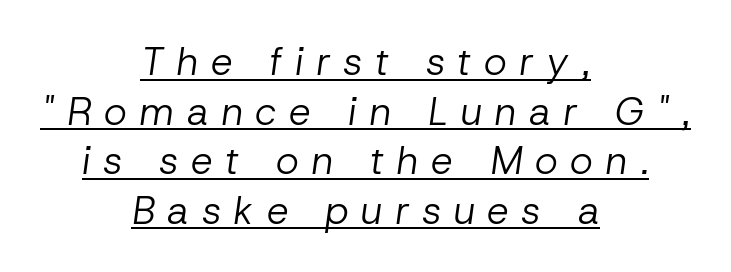
{"italic": "yes", "lean": "right", "slant_degrees": 8, "bold": "no", "weight": "regular", "width": "normal", "stroke_contrast": "low", "x_height": "medium", "monospaced": "no", "underline": "yes", "align": "center", "line_spacing": "normal", "line_spacing_ratio": 1.27, "letter_spacing": "wide", "letter_spacing_em": 0.32, "glyph_px": 39}
